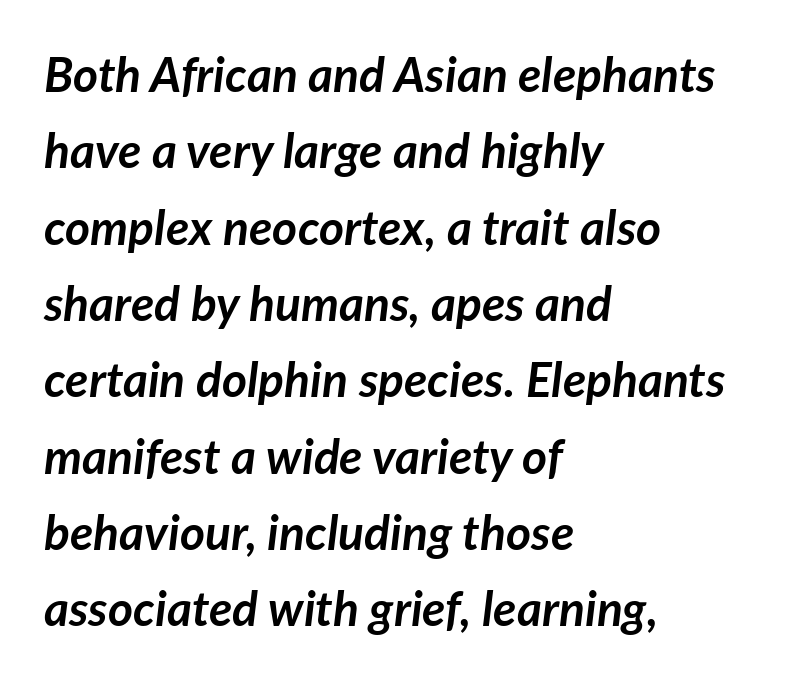
{"italic": "yes", "lean": "right", "slant_degrees": 7, "bold": "yes", "weight": "semibold", "width": "normal", "stroke_contrast": "low", "x_height": "medium", "monospaced": "no", "underline": "no", "align": "left", "line_spacing": "normal", "line_spacing_ratio": 1.59, "letter_spacing": "normal", "letter_spacing_em": 0.0, "glyph_px": 48}
